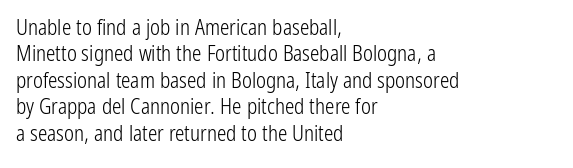
{"italic": "no", "bold": "no", "underline": "no", "align": "left", "line_spacing": "normal", "line_spacing_ratio": 1.26, "letter_spacing": "normal", "letter_spacing_em": 0.0, "glyph_px": 21}
